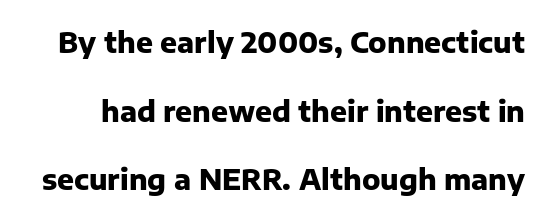
The baseline area is clear. Here the designer chose a conventional face with non-uniform glyph widths. Is there any slant? The stems are plumb. The tracking reads as untouched default to a designer's eye. The designer dialed line spacing up above the default.
